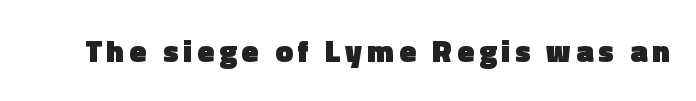
The typesetting leans heavy: a genuine bold. Underlining? Definitely not there. The type sits square on the baseline with zero lean. The rendering shows plain stroke endings on the letterforms — a sans-serif design. A typesetter would call this proportional, since set widths differ per character.
